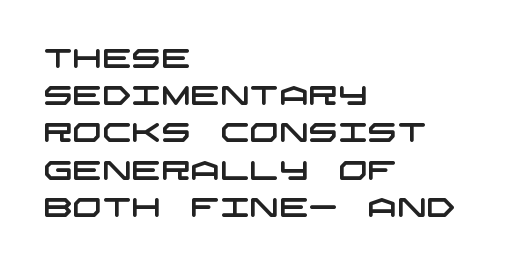
Q: Is the text underlined? A: No.
Q: How is the paragraph aligned? A: Left-aligned.
Q: Is the spacing between letters normal or unusually wide? A: Normal.
Q: Is the spacing between lines tight, normal or loose? A: Normal.
